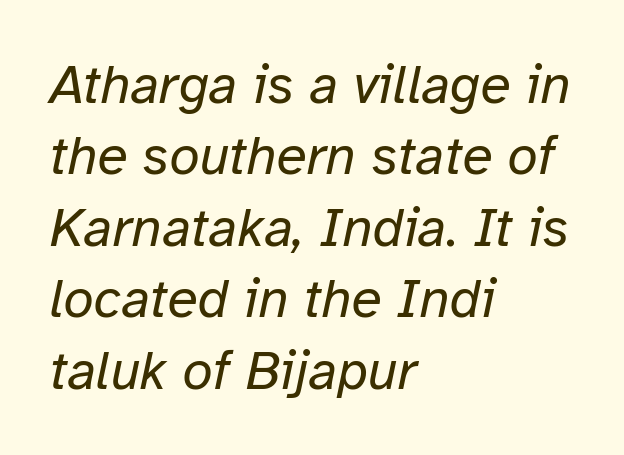
The image shows 55 px regular-weight type, italic (leaning right); set left-aligned, normal line spacing (1.3x), normal letter spacing, not underlined; low stroke contrast and a medium x-height.
